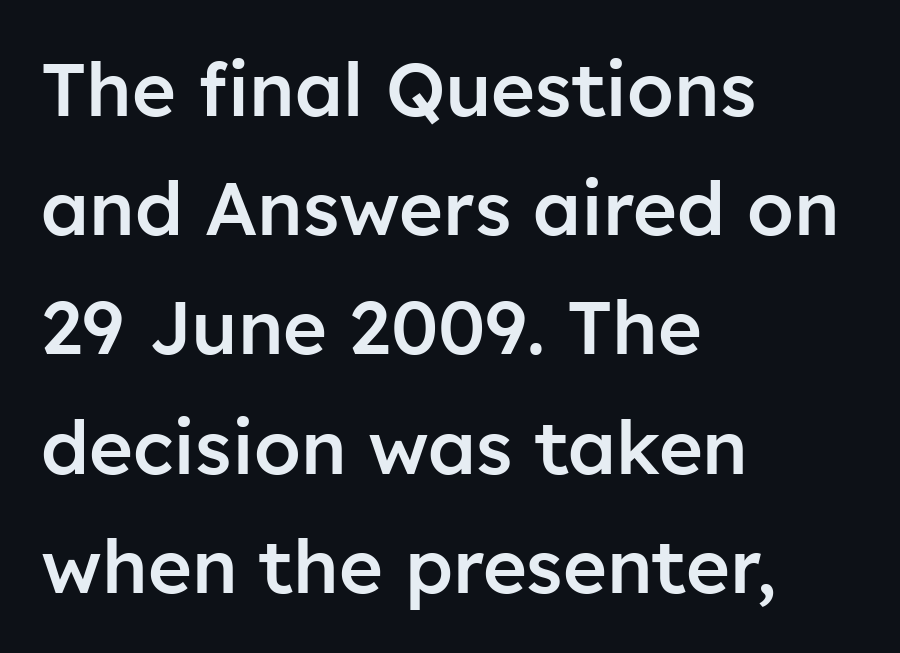
The image shows 75 px semibold sans-serif type, upright; set left-aligned, normal line spacing (1.59x), normal letter spacing, not underlined; low stroke contrast and a medium x-height.
